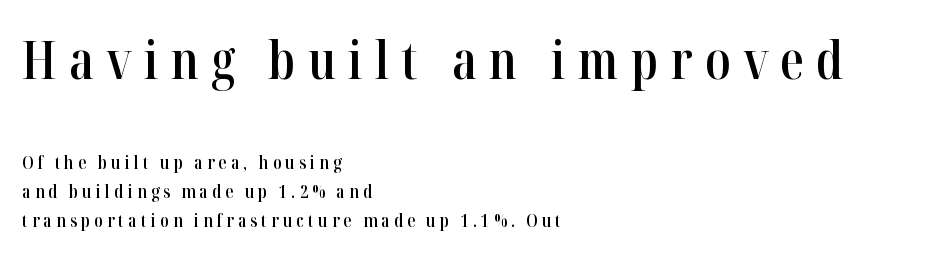
Horizontal bands of white between lines are of average thickness. The gaps between neighbouring characters are conspicuously large. The characters display serif detailing at their extremities. The axis of the letterforms is exactly vertical. Each row of text sits above clean, open space. These lines stack with their left ends in a neat column.
